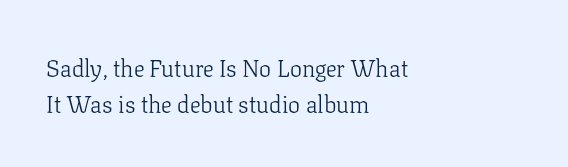
The image shows 24 px text type, upright; set left-aligned, normal line spacing (1.5x), normal letter spacing, not underlined.
